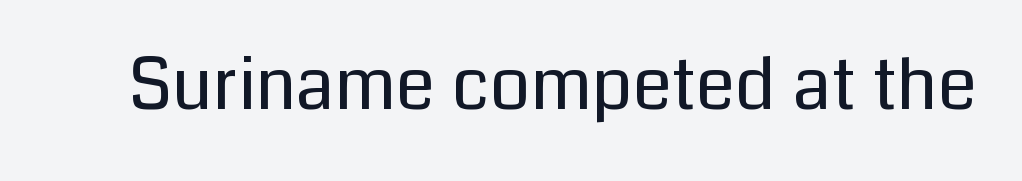
Q: Is the text bold? A: No.
Q: Is the text italic (slanted)? A: No, it is upright.
Q: Is the typeface a serif or a sans-serif typeface? A: Sans-serif.
Q: Is the text underlined? A: No.
Q: Is the spacing between letters normal or unusually wide? A: Normal.
Q: Width (condensed, normal, or wide)? A: Normal.
Q: Stroke contrast? A: Low.
Q: x-height? A: Medium.
Q: Monospaced? A: No.
